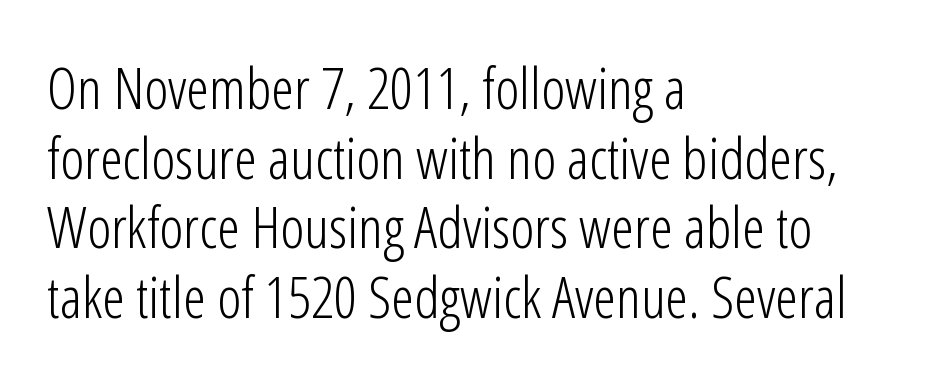
{"serif": "no", "italic": "no", "bold": "no", "weight": "light", "width": "condensed", "stroke_contrast": "low", "x_height": "medium", "monospaced": "no", "underline": "no", "align": "left", "line_spacing_ratio": 1.2, "letter_spacing": "normal", "letter_spacing_em": 0.0, "glyph_px": 58}
